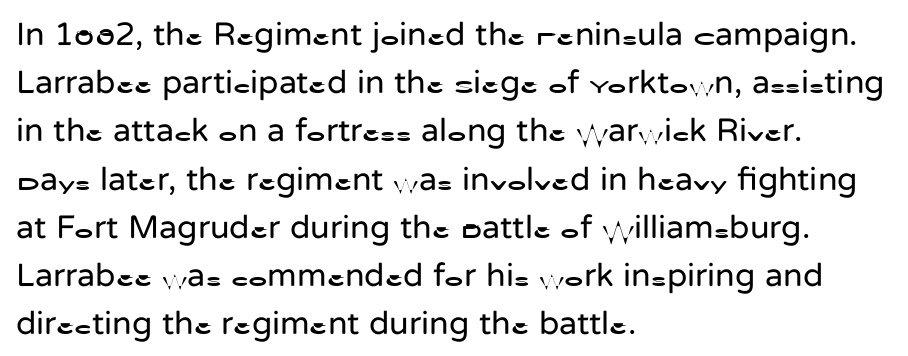
Q: Is the text bold? A: No.
Q: Is the text italic (slanted)? A: No, it is upright.
Q: Is the typeface a serif or a sans-serif typeface? A: Sans-serif.
Q: Is the text underlined? A: No.
Q: How is the paragraph aligned? A: Left-aligned.
Q: Is the spacing between letters normal or unusually wide? A: Normal.
Q: Is the spacing between lines tight, normal or loose? A: Normal.
Q: Width (condensed, normal, or wide)? A: Normal.
Q: Stroke contrast? A: Low.
Q: x-height? A: Medium.
Q: Monospaced? A: No.
